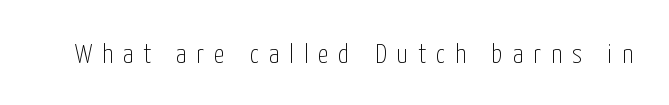
Observe the wide spacing: letters keep a clear distance from each other. Lines of text with bare space underneath. Is the stroke heavy? The answer is a plain regular-or-lighter. Ordinary non-slanted type is in use.
